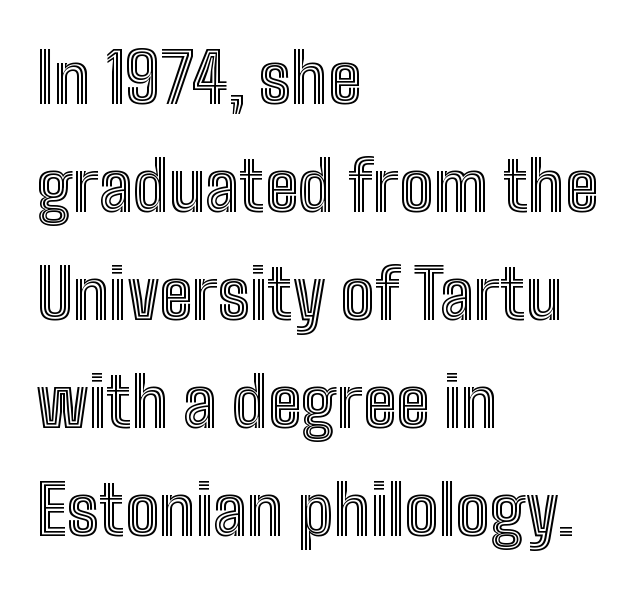
The image shows 68 px condensed type, upright; set left-aligned, normal line spacing (1.59x), normal letter spacing, not underlined; a medium x-height.
